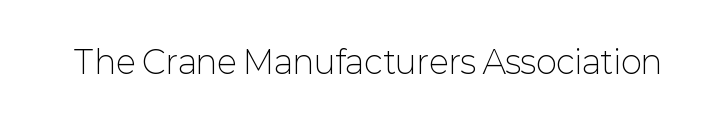
Q: Is the text bold? A: No.
Q: Is the text italic (slanted)? A: No, it is upright.
Q: Is the typeface a serif or a sans-serif typeface? A: Sans-serif.
Q: Is the text underlined? A: No.
Q: Is the spacing between letters normal or unusually wide? A: Normal.
Q: Width (condensed, normal, or wide)? A: Normal.
Q: Stroke contrast? A: Low.
Q: x-height? A: Medium.
Q: Monospaced? A: No.
